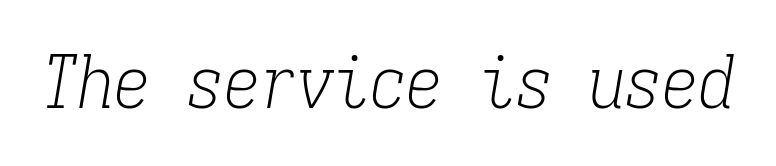
Q: Is the text bold? A: No.
Q: Is the text italic (slanted)? A: Yes, it leans right by about 9 degrees.
Q: Is the typeface a serif or a sans-serif typeface? A: Serif.
Q: Is the text underlined? A: No.
Q: Is the spacing between letters normal or unusually wide? A: Normal.
Q: Width (condensed, normal, or wide)? A: Condensed.
Q: Stroke contrast? A: Low.
Q: x-height? A: Medium.
Q: Monospaced? A: Yes.
